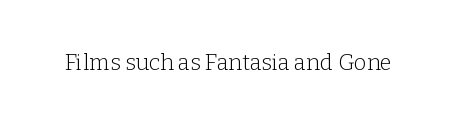
Q: Is the text bold? A: No.
Q: Is the text italic (slanted)? A: No, it is upright.
Q: Is the text underlined? A: No.
Q: Is the spacing between letters normal or unusually wide? A: Normal.
